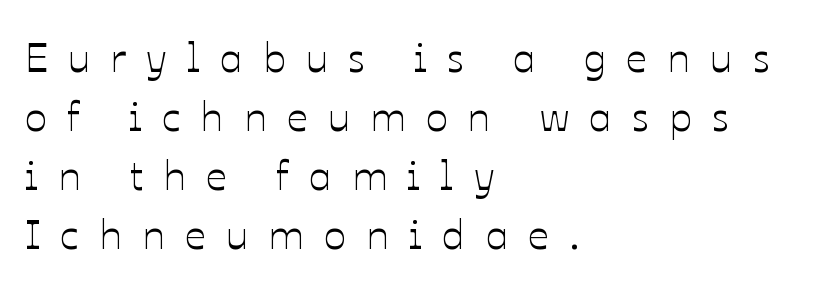
Summary of vertical rhythm: regular, with standard interline spacing. These lines were composed using upright roman letters. Here the designer chose a conventional face with non-uniform glyph widths. Spacing between characters has been opened up far beyond the box default.
